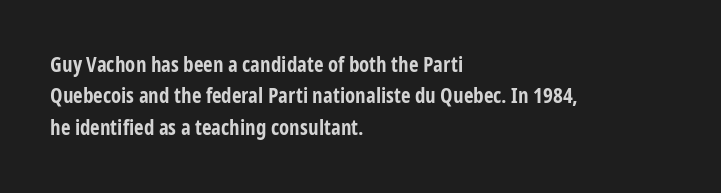
The image shows 21 px bold type, upright; set left-aligned, normal line spacing (1.5x), normal letter spacing, not underlined.
